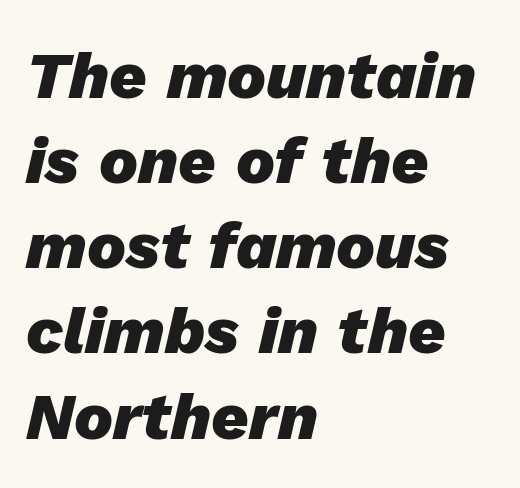
Q: Is the text bold? A: Yes.
Q: Is the text italic (slanted)? A: Yes, it leans right by about 13 degrees.
Q: Is the text underlined? A: No.
Q: How is the paragraph aligned? A: Left-aligned.
Q: Is the spacing between letters normal or unusually wide? A: Normal.
Q: Is the spacing between lines tight, normal or loose? A: Normal.
Q: Width (condensed, normal, or wide)? A: Normal.
Q: Stroke contrast? A: Low.
Q: x-height? A: Medium.
Q: Monospaced? A: No.
